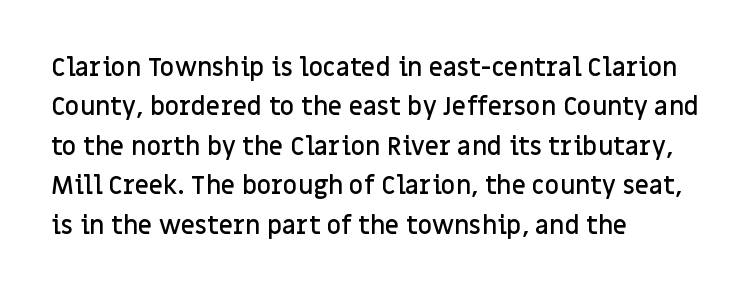
Underlining? Definitely not there. This sample uses plain, unmodified letter spacing. Is there any slant? The stems are plumb. A classic flush-left, rag-right setting is used for this passage.
